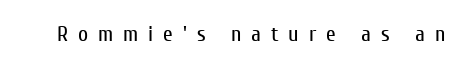
Q: Is the text bold? A: No.
Q: Is the text italic (slanted)? A: No, it is upright.
Q: Is the text underlined? A: No.
Q: Is the spacing between letters normal or unusually wide? A: Unusually wide.
